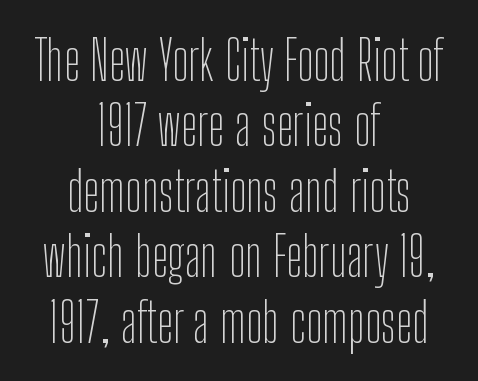
Q: Is the text bold? A: No.
Q: Is the text italic (slanted)? A: No, it is upright.
Q: Is the typeface a serif or a sans-serif typeface? A: Sans-serif.
Q: Is the text underlined? A: No.
Q: How is the paragraph aligned? A: Centered.
Q: Is the spacing between letters normal or unusually wide? A: Normal.
Q: Width (condensed, normal, or wide)? A: Condensed.
Q: Stroke contrast? A: Low.
Q: x-height? A: Medium.
Q: Monospaced? A: No.
